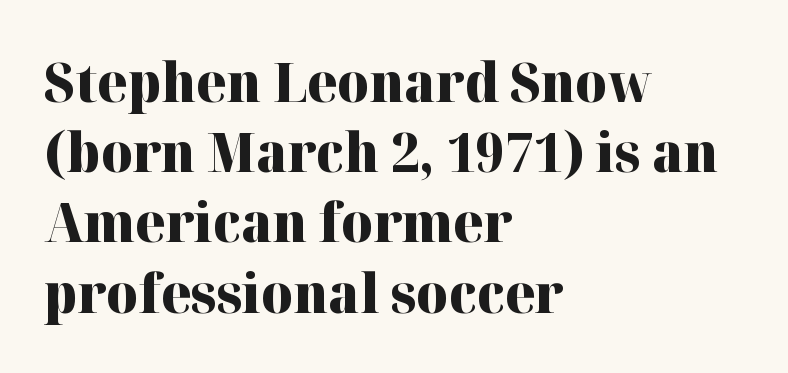
Rule under the text: the space is simply empty. You could not count columns in this text — the font is proportionally spaced. Short and long lines alike share a common starting point at left. Upright lettering throughout. The gaps between neighbouring characters are ordinary and unremarkable.
